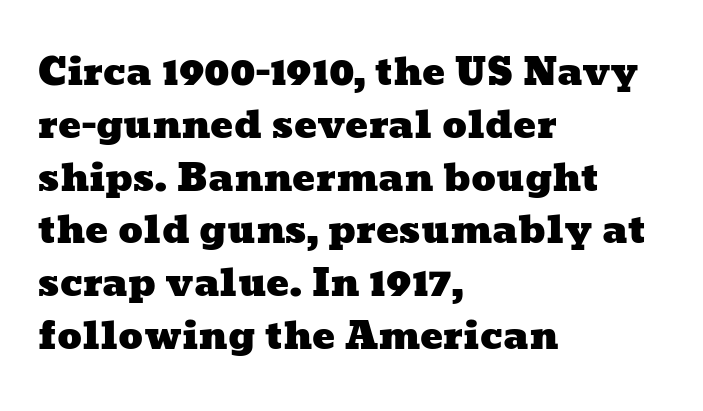
One-word summary of the alignment: left. Looks like regular typesetting: each glyph gets only the width it needs. Clear beneath every line of the passage. Compared with typical body copy, the letter spacing here is the same.
